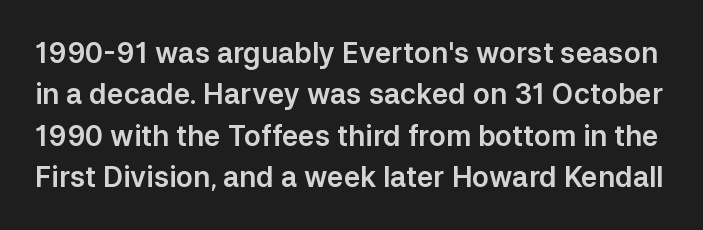
The image shows 28 px sans-serif type, upright; set normal line spacing (1.48x), normal letter spacing, not underlined; low stroke contrast and a medium x-height.
